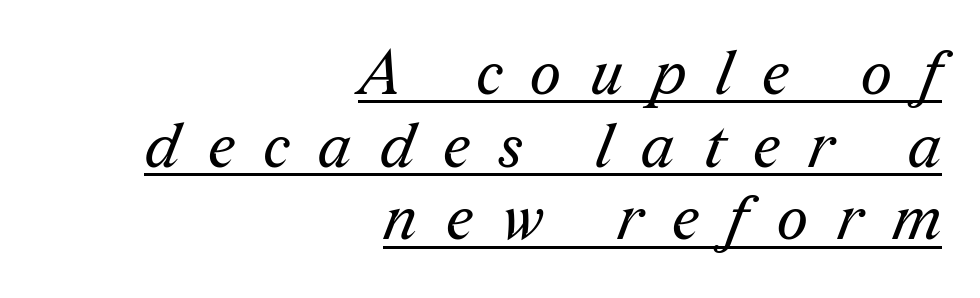
{"serif": "yes", "bold": "no", "weight": "regular", "width": "normal", "stroke_contrast": "medium", "x_height": "medium", "monospaced": "no", "underline": "yes", "align": "right", "line_spacing_ratio": 1.19, "letter_spacing": "wide", "letter_spacing_em": 0.48, "glyph_px": 61}
